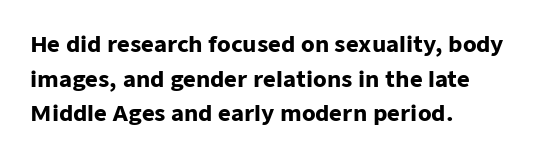
This sample uses an upright cut, with every glyph sitting square on the baseline. Whoever set this chose a conventional vertical rhythm. Students, note that the glyphs here touch the page at normal intervals. Strokes here are thick enough to call this a true bold.
